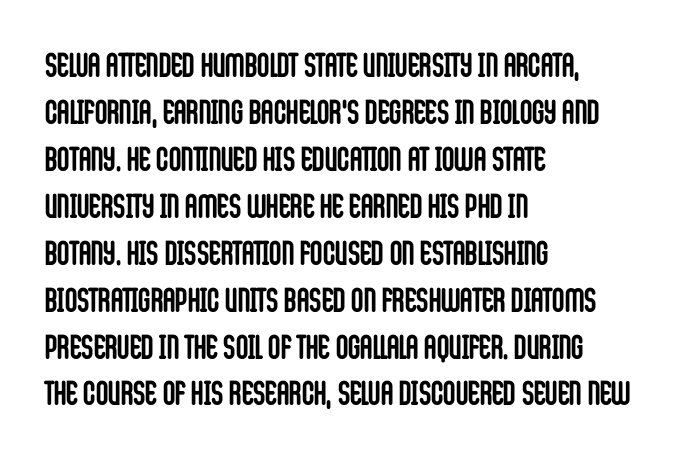
Q: Is the text bold? A: Yes.
Q: Is the text italic (slanted)? A: No, it is upright.
Q: Is the typeface a serif or a sans-serif typeface? A: Sans-serif.
Q: Is the text underlined? A: No.
Q: How is the paragraph aligned? A: Left-aligned.
Q: Is the spacing between letters normal or unusually wide? A: Normal.
Q: Is the spacing between lines tight, normal or loose? A: Normal.
Q: Width (condensed, normal, or wide)? A: Condensed.
Q: Stroke contrast? A: Low.
Q: x-height? A: Large.
Q: Monospaced? A: No.
